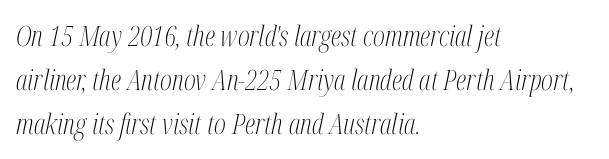
The image shows 28 px light, condensed serif type, italic (leaning right); set left-aligned, normal line spacing (1.57x), normal letter spacing, not underlined; medium stroke contrast and a medium x-height.
